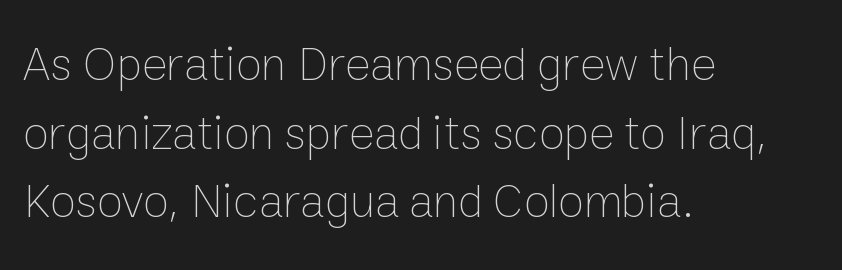
Q: Is the text bold? A: No.
Q: Is the text italic (slanted)? A: No, it is upright.
Q: Is the text underlined? A: No.
Q: How is the paragraph aligned? A: Left-aligned.
Q: Is the spacing between letters normal or unusually wide? A: Normal.
Q: Is the spacing between lines tight, normal or loose? A: Normal.
Q: Width (condensed, normal, or wide)? A: Normal.
Q: Stroke contrast? A: Low.
Q: x-height? A: Medium.
Q: Monospaced? A: No.
